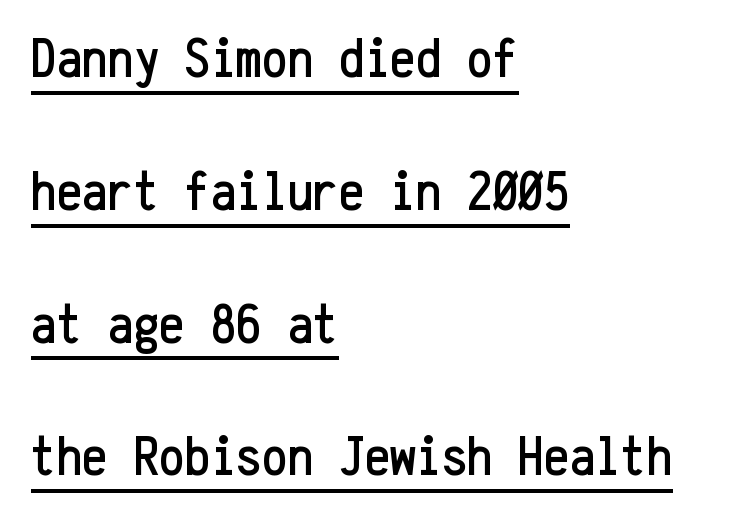
The line-height multiplier appears high, well above default. The designer went with a sans here, leaving each stem footless. Visually the block forms a straight wall on the left and a jagged coastline on the right. A typesetter would call this zero additional tracking.
